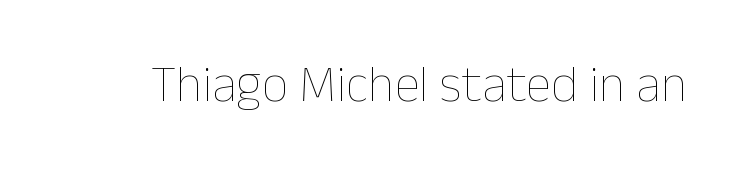
{"italic": "no", "bold": "no", "weight": "thin", "width": "normal", "stroke_contrast": "low", "x_height": "medium", "monospaced": "no", "underline": "no", "letter_spacing": "normal", "letter_spacing_em": 0.0, "glyph_px": 52}
